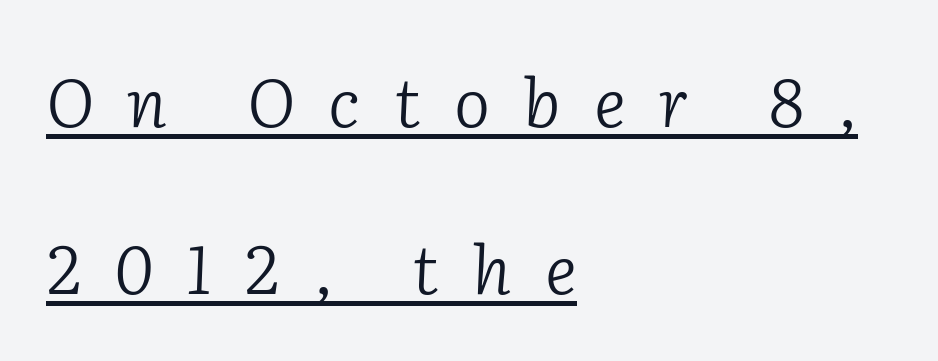
The image shows 68 px light serif type, italic (leaning right); set left-aligned, loose line spacing (2.45x), unusually wide letter spacing (+0.49 em), underlined; low stroke contrast and a medium x-height.
